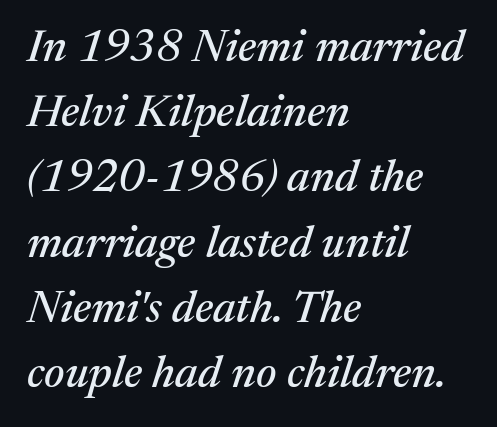
Q: Is the text italic (slanted)? A: Yes, it leans right by about 17 degrees.
Q: Is the typeface a serif or a sans-serif typeface? A: Serif.
Q: Is the text underlined? A: No.
Q: How is the paragraph aligned? A: Left-aligned.
Q: Is the spacing between letters normal or unusually wide? A: Normal.
Q: Is the spacing between lines tight, normal or loose? A: Normal.
Q: Width (condensed, normal, or wide)? A: Normal.
Q: Stroke contrast? A: Medium.
Q: x-height? A: Medium.
Q: Monospaced? A: No.
